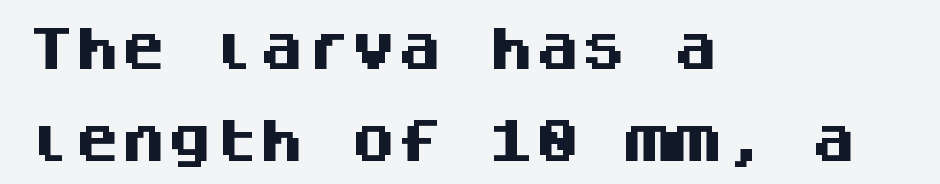
Q: Is the text bold? A: Yes.
Q: Is the text italic (slanted)? A: No, it is upright.
Q: Is the typeface a serif or a sans-serif typeface? A: Sans-serif.
Q: Is the text underlined? A: No.
Q: How is the paragraph aligned? A: Left-aligned.
Q: Is the spacing between letters normal or unusually wide? A: Normal.
Q: Is the spacing between lines tight, normal or loose? A: Loose.
Q: Width (condensed, normal, or wide)? A: Normal.
Q: Stroke contrast? A: Medium.
Q: x-height? A: Large.
Q: Monospaced? A: Yes.
